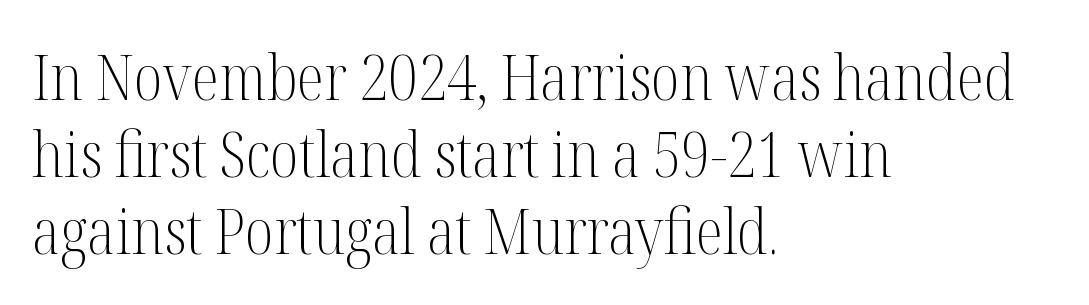
Type style note: has serifs. Tall strokes in this sample are plumb rather than angled. Anything drawn beneath the words? Only blank space. Here the designer chose a conventional face with non-uniform glyph widths. In terms of letterspacing, this is plain default setting. The text block is weighted toward the left margin, trailing off unevenly rightward.
